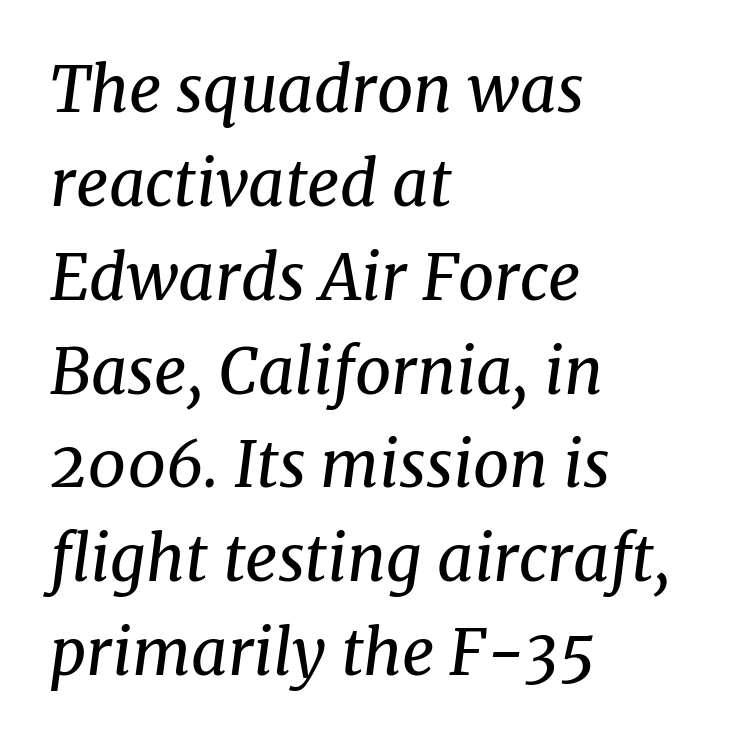
{"serif": "yes", "italic": "yes", "lean": "right", "slant_degrees": 8, "bold": "no", "weight": "regular", "width": "normal", "stroke_contrast": "medium", "x_height": "medium", "monospaced": "no", "underline": "no", "align": "left", "line_spacing": "normal", "line_spacing_ratio": 1.49, "letter_spacing": "normal", "letter_spacing_em": 0.0, "glyph_px": 63}
